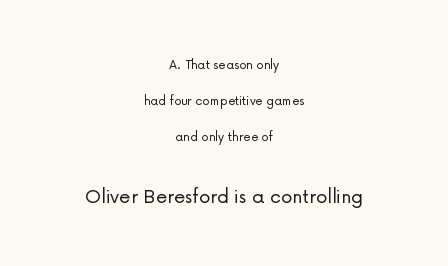
{"italic": "no", "bold": "no", "underline": "no", "align": "center", "line_spacing": "loose", "line_spacing_ratio": 2.4, "letter_spacing": "normal", "letter_spacing_em": 0.0, "larger_block": "second", "size_ratio": 1.53, "glyph_px": 23}
